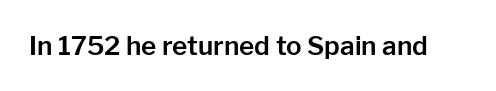
Is there any slant? The stems are plumb. Descenders are the only things crossing below the line. The line texture is even and compact thanks to regular tracking.
